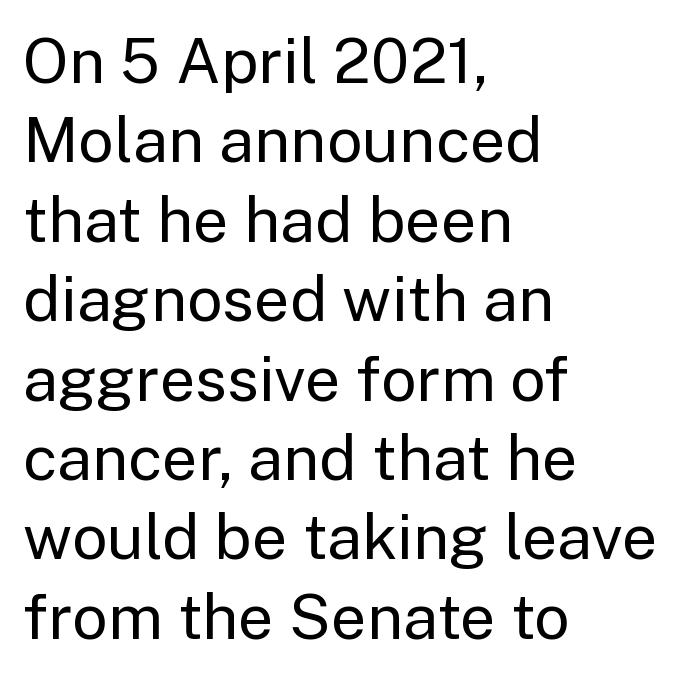
Words appear dense and cohesive because spacing is normal. Character widths vary here, with narrow letters taking less room than wide ones. Italic? Not at all — the glyphs are vertical. The baseline area is clear. Letters have the restrained weight of plain body copy at most.
